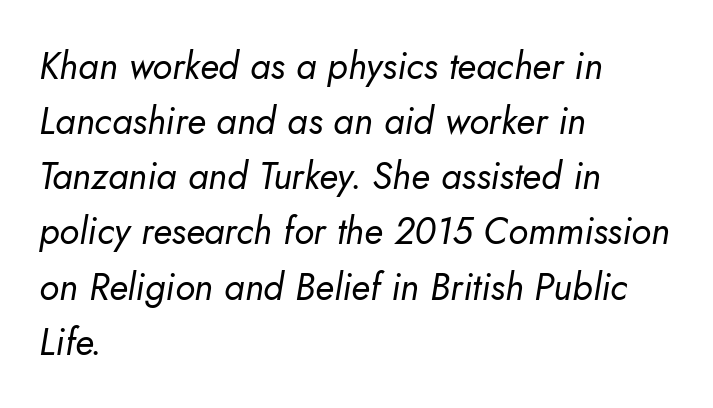
An italicized treatment has been applied to the whole sample. Vertical stems look standard width or narrower in stroke. The passage shown has conventional tracking throughout. Proportional: the letters do not fall into vertical columns. A normal amount of white space separates one row of letters from the next. A student would call this left alignment; a typographer would say flush left, rag right.
